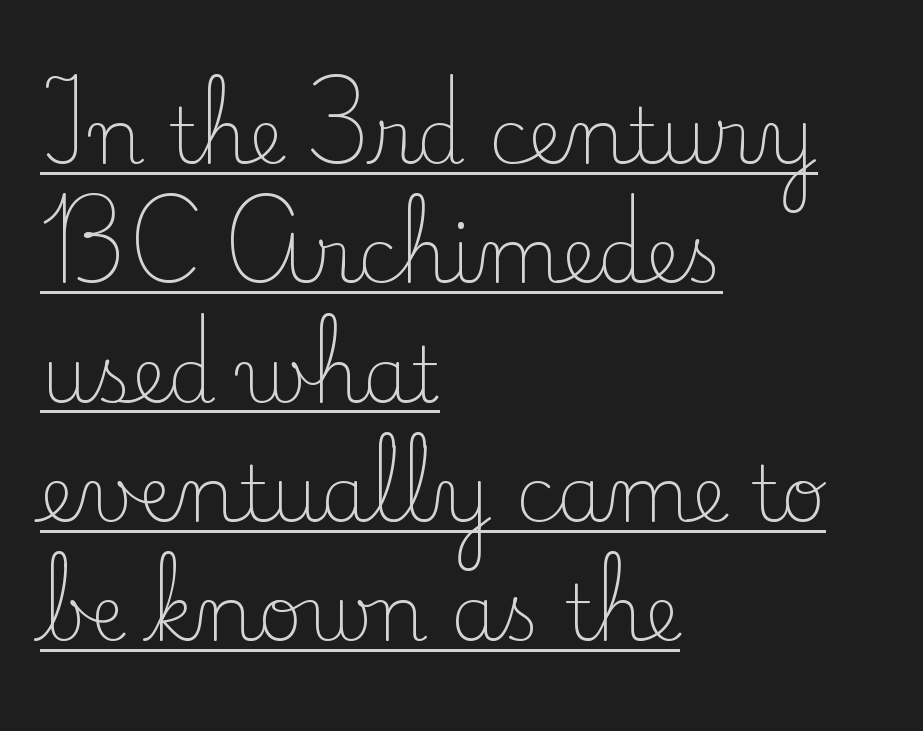
Q: Is the text bold? A: No.
Q: Is the text italic (slanted)? A: No, it is upright.
Q: Is the typeface a serif or a sans-serif typeface? A: Serif.
Q: Is the text underlined? A: Yes.
Q: How is the paragraph aligned? A: Left-aligned.
Q: Is the spacing between letters normal or unusually wide? A: Normal.
Q: Is the spacing between lines tight, normal or loose? A: Normal.
Q: Width (condensed, normal, or wide)? A: Normal.
Q: Stroke contrast? A: Low.
Q: x-height? A: Small.
Q: Monospaced? A: No.
